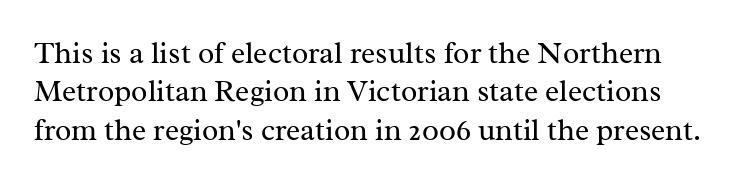
{"serif": "yes", "italic": "no", "bold": "no", "weight": "regular", "width": "normal", "stroke_contrast": "medium", "x_height": "medium", "monospaced": "no", "underline": "no", "line_spacing": "normal", "line_spacing_ratio": 1.28, "letter_spacing": "normal", "letter_spacing_em": 0.0, "glyph_px": 30}
